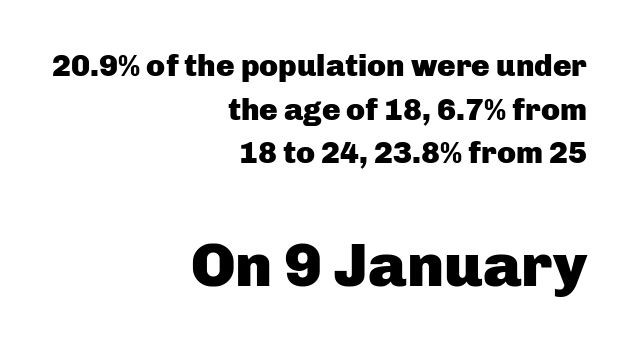
{"serif": "no", "italic": "no", "bold": "yes", "weight": "heavy", "width": "normal", "stroke_contrast": "low", "x_height": "medium", "monospaced": "no", "underline": "no", "align": "right", "line_spacing": "normal", "line_spacing_ratio": 1.41, "letter_spacing": "normal", "letter_spacing_em": 0.0, "larger_block": "second", "size_ratio": 2.0, "glyph_px": 62}
